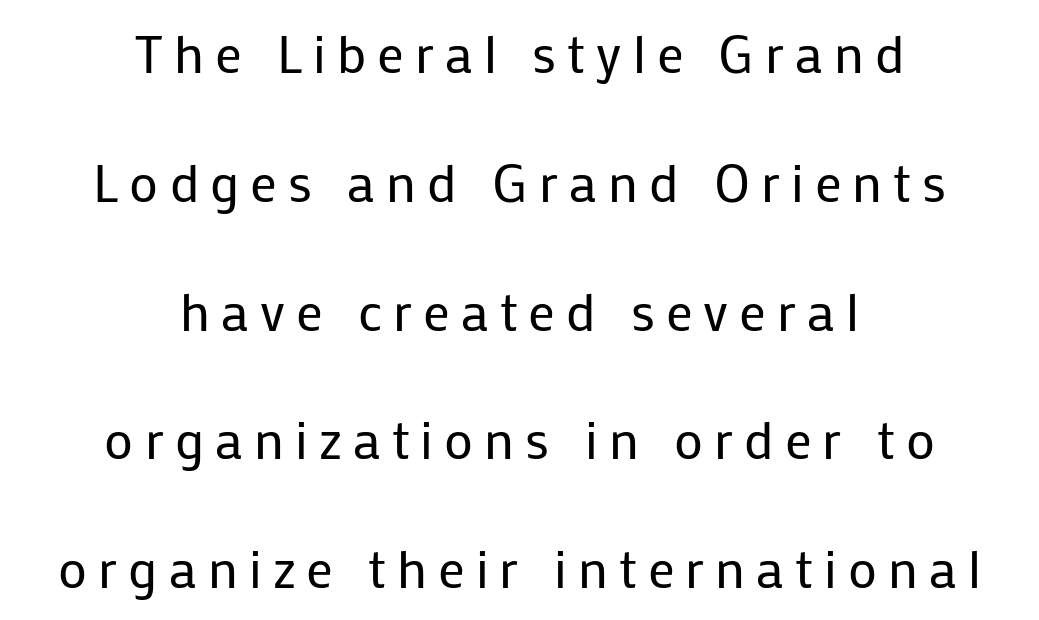
The image shows 53 px regular-weight sans-serif type, upright; set centered, loose line spacing (2.43x), unusually wide letter spacing (+0.21 em), not underlined; low stroke contrast and a medium x-height.
